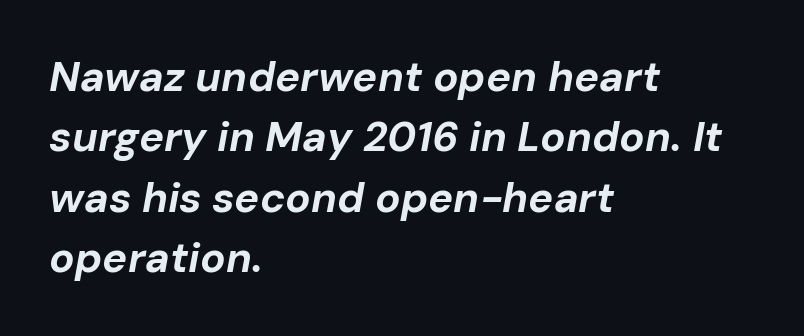
The image shows 42 px bold type, italic (leaning right); set left-aligned, normal line spacing (1.44x), normal letter spacing, not underlined; low stroke contrast and a medium x-height.
